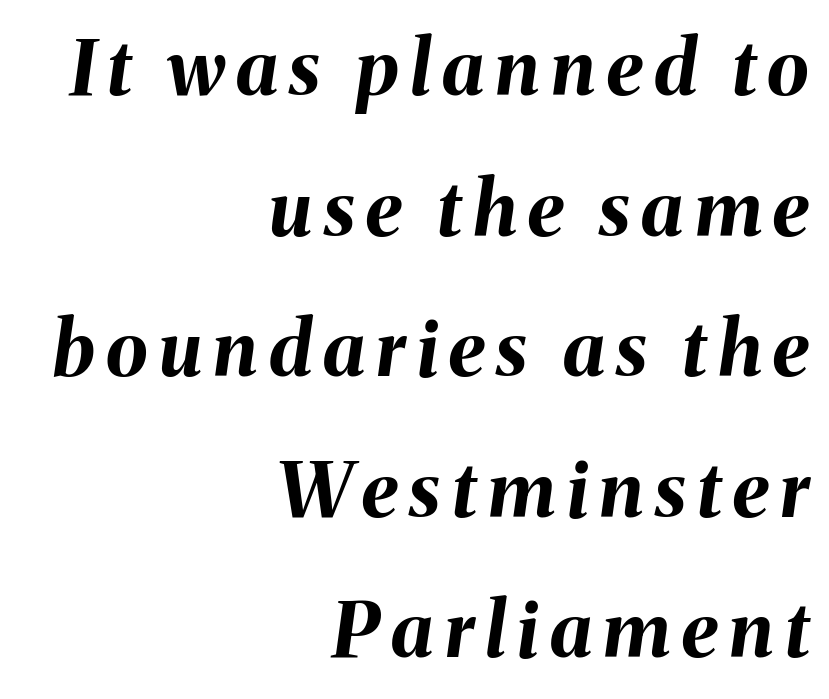
The image shows 76 px bold type, italic (leaning right); set right-aligned, line spacing 1.85x, not underlined; medium stroke contrast and a medium x-height.
